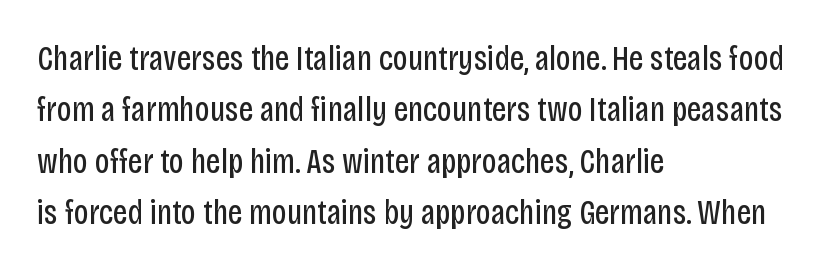
The image shows 35 px regular-weight, condensed sans-serif type, upright; set left-aligned, normal line spacing (1.47x), normal letter spacing, not underlined; low stroke contrast and a large x-height.
